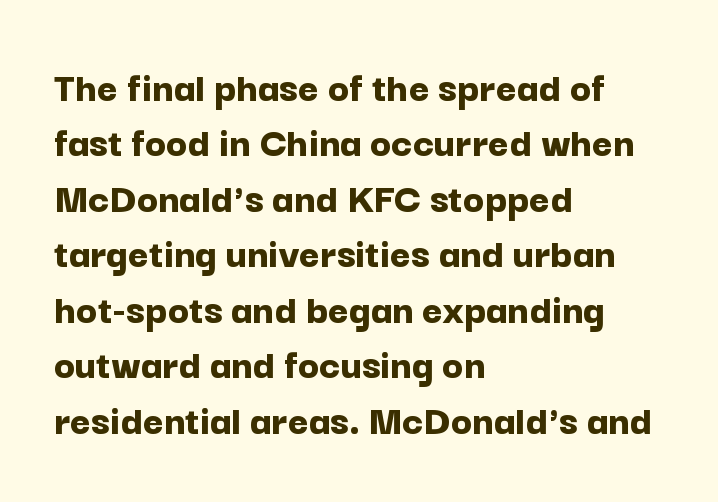
Rule under the text: the space is simply empty. Each glyph is drawn with heavy, bold strokes. Style check: upright. One-word summary of the alignment: left. The letters advance in unequal steps, a hallmark of proportional type.
